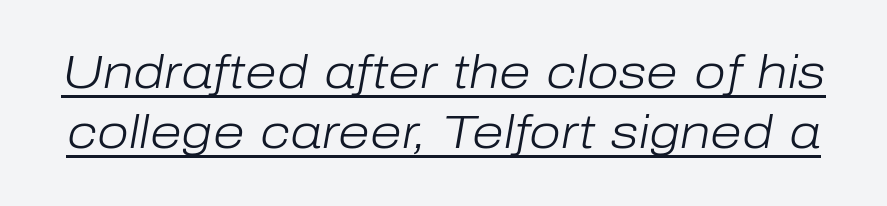
The text carries the slant typical of an italic or oblique font. The face used here is rendered with its standard letterfit. Stroke thickness stays within the range of a standard reading face or lighter. Compared with undecorated copy, this sample adds a rule below the words. Reading down the column, the eye jumps a familiar distance to each next line. Note the varied advance widths — an 'i' is clearly narrower than an 'm'.
